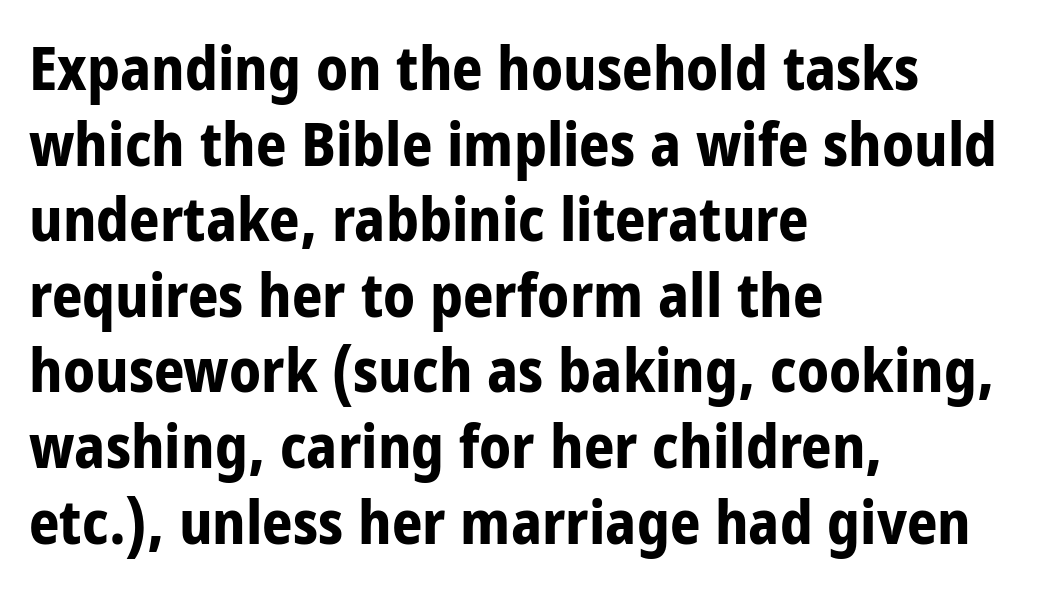
Q: Is the text bold? A: Yes.
Q: Is the text italic (slanted)? A: No, it is upright.
Q: Is the typeface a serif or a sans-serif typeface? A: Sans-serif.
Q: Is the text underlined? A: No.
Q: How is the paragraph aligned? A: Left-aligned.
Q: Is the spacing between letters normal or unusually wide? A: Normal.
Q: Is the spacing between lines tight, normal or loose? A: Normal.
Q: Width (condensed, normal, or wide)? A: Condensed.
Q: Stroke contrast? A: Low.
Q: x-height? A: Large.
Q: Monospaced? A: No.
